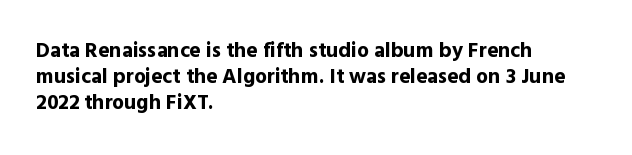
Does the weight exceed regular? Yes, all the way to bold. A typesetter would mark this as roman, not italic. The glyphs are unaccompanied by any horizontal stroke below them. Interline gaps are of average width in this sample. The horizontal fit of the characters is conventional and even.
